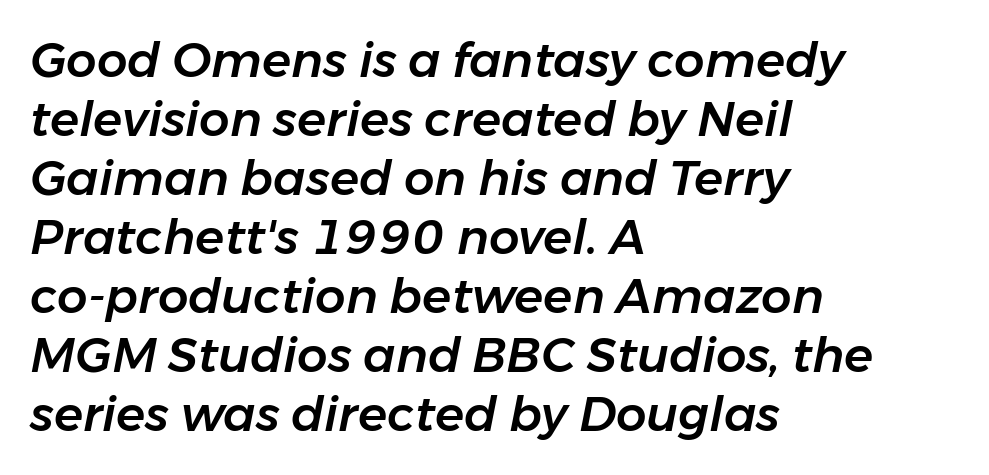
{"italic": "yes", "lean": "right", "slant_degrees": 11, "width": "normal", "stroke_contrast": "low", "x_height": "medium", "monospaced": "no", "underline": "no", "align": "left", "line_spacing_ratio": 1.23, "letter_spacing": "normal", "letter_spacing_em": 0.0, "glyph_px": 48}
